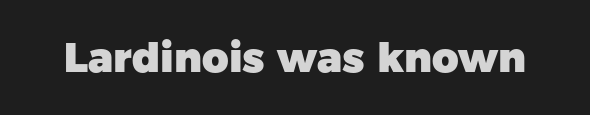
Q: Is the text bold? A: Yes.
Q: Is the text italic (slanted)? A: No, it is upright.
Q: Is the typeface a serif or a sans-serif typeface? A: Sans-serif.
Q: Is the text underlined? A: No.
Q: Is the spacing between letters normal or unusually wide? A: Normal.
Q: Width (condensed, normal, or wide)? A: Normal.
Q: Stroke contrast? A: Low.
Q: x-height? A: Medium.
Q: Monospaced? A: No.
